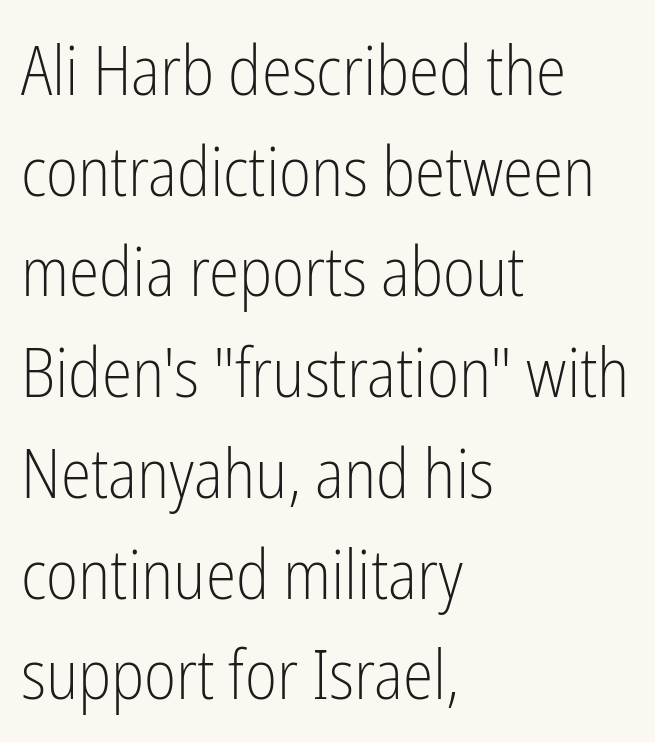
The image shows 69 px light, condensed sans-serif type, upright; set left-aligned, normal line spacing (1.46x), normal letter spacing, not underlined; low stroke contrast and a medium x-height.
